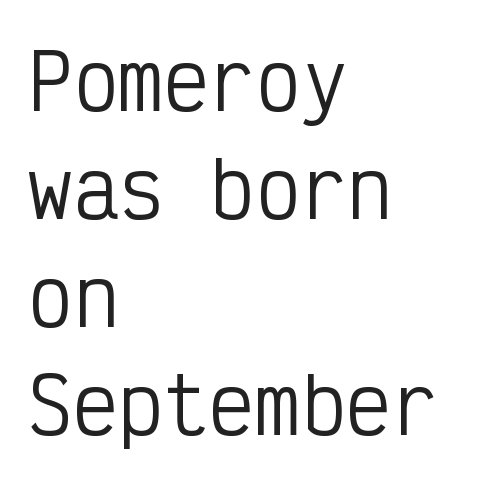
Q: Is the text bold? A: No.
Q: Is the text italic (slanted)? A: No, it is upright.
Q: Is the typeface a serif or a sans-serif typeface? A: Sans-serif.
Q: Is the text underlined? A: No.
Q: How is the paragraph aligned? A: Left-aligned.
Q: Is the spacing between letters normal or unusually wide? A: Normal.
Q: Is the spacing between lines tight, normal or loose? A: Normal.
Q: Width (condensed, normal, or wide)? A: Condensed.
Q: Stroke contrast? A: Low.
Q: x-height? A: Medium.
Q: Monospaced? A: Yes.
